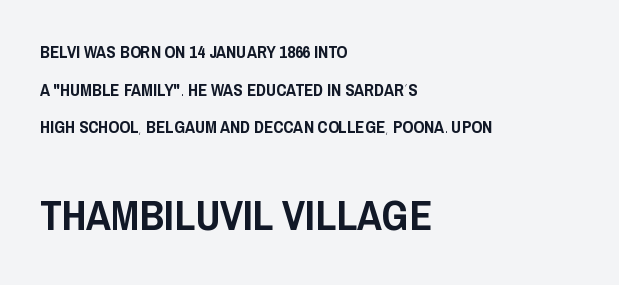
{"serif": "no", "italic": "no", "width": "condensed", "stroke_contrast": "low", "x_height": "large", "monospaced": "no", "underline": "no", "align": "left", "line_spacing": "loose", "line_spacing_ratio": 2.21, "letter_spacing": "normal", "letter_spacing_em": 0.0, "larger_block": "second", "size_ratio": 2.47, "glyph_px": 42}
